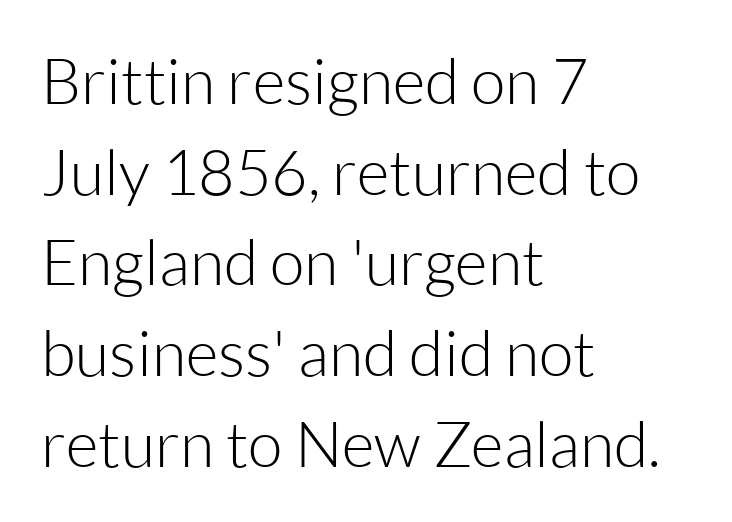
{"serif": "no", "italic": "no", "bold": "no", "weight": "light", "width": "normal", "stroke_contrast": "low", "x_height": "medium", "monospaced": "no", "underline": "no", "align": "left", "line_spacing": "normal", "line_spacing_ratio": 1.44, "letter_spacing": "normal", "letter_spacing_em": 0.0, "glyph_px": 63}
